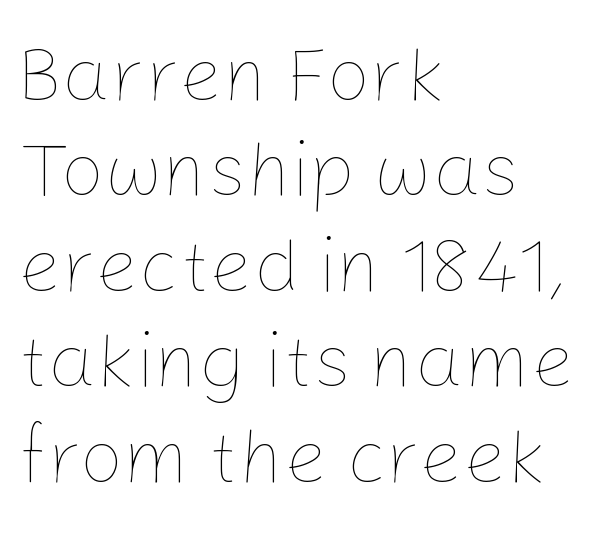
{"italic": "no", "bold": "no", "weight": "thin", "width": "normal", "stroke_contrast": "low", "x_height": "medium", "monospaced": "no", "underline": "no", "align": "left", "line_spacing_ratio": 1.24, "letter_spacing": "normal", "letter_spacing_em": 0.0, "glyph_px": 77}
